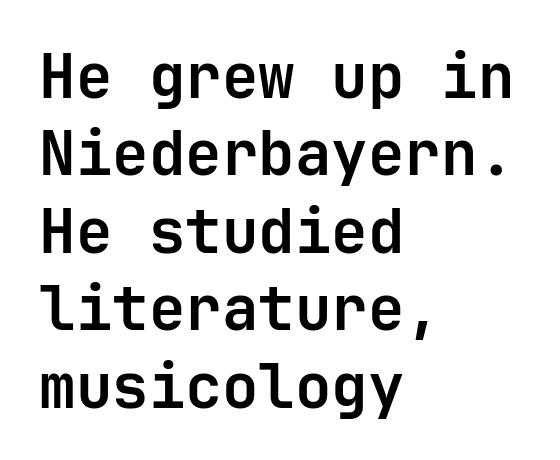
{"serif": "no", "italic": "no", "bold": "yes", "weight": "semibold", "width": "normal", "stroke_contrast": "low", "x_height": "medium", "underline": "no", "align": "left", "line_spacing": "normal", "line_spacing_ratio": 1.27, "letter_spacing": "normal", "letter_spacing_em": 0.0, "glyph_px": 61}
